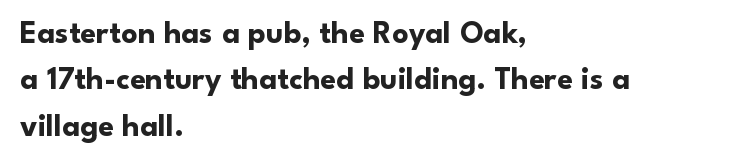
Q: Is the text bold? A: Yes.
Q: Is the text italic (slanted)? A: No, it is upright.
Q: Is the typeface a serif or a sans-serif typeface? A: Sans-serif.
Q: Is the text underlined? A: No.
Q: How is the paragraph aligned? A: Left-aligned.
Q: Is the spacing between letters normal or unusually wide? A: Normal.
Q: Is the spacing between lines tight, normal or loose? A: Normal.
Q: Width (condensed, normal, or wide)? A: Normal.
Q: Stroke contrast? A: Low.
Q: x-height? A: Small.
Q: Monospaced? A: No.
